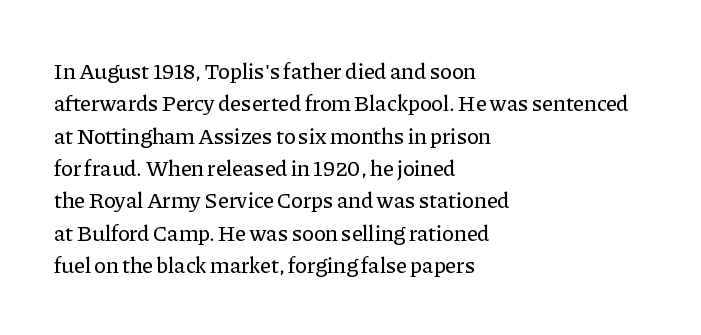
The image shows 22 px text type, upright; set left-aligned, normal line spacing (1.47x), normal letter spacing, not underlined.
